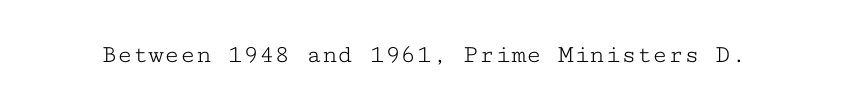
Q: Is the text bold? A: No.
Q: Is the text italic (slanted)? A: No, it is upright.
Q: Is the text underlined? A: No.
Q: Is the spacing between letters normal or unusually wide? A: Normal.
